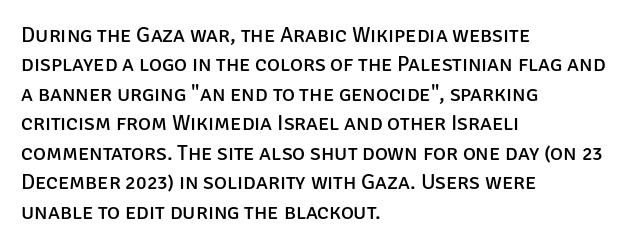
Bare-footed words on every line. Every stem runs plumb, perpendicular to the baseline. The typesetting does not lean heavy: it is not bold. Tracking value appears to be zero — textbook default spacing. The vertical gap from one line to the next is medium.
